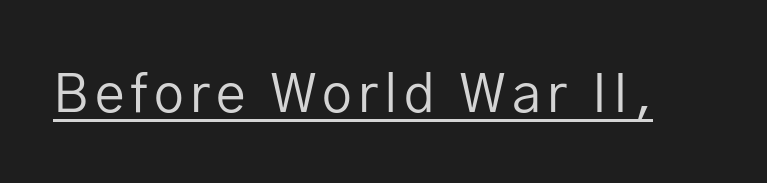
{"serif": "no", "italic": "no", "bold": "no", "weight": "regular", "width": "normal", "stroke_contrast": "low", "x_height": "medium", "monospaced": "no", "underline": "yes", "glyph_px": 53}
